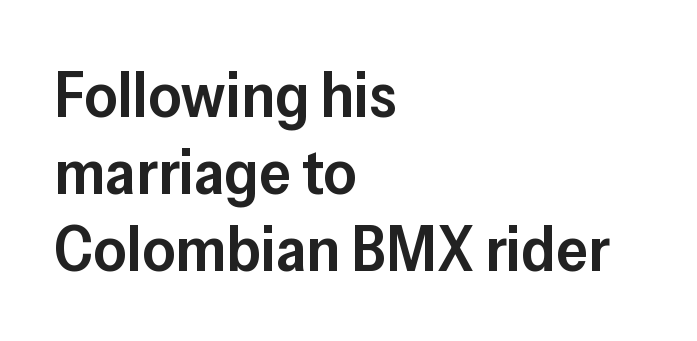
Q: Is the text bold? A: Semi-bold.
Q: Is the text italic (slanted)? A: No, it is upright.
Q: Is the typeface a serif or a sans-serif typeface? A: Sans-serif.
Q: Is the text underlined? A: No.
Q: How is the paragraph aligned? A: Left-aligned.
Q: Is the spacing between letters normal or unusually wide? A: Normal.
Q: Width (condensed, normal, or wide)? A: Normal.
Q: Stroke contrast? A: Low.
Q: x-height? A: Medium.
Q: Monospaced? A: No.
